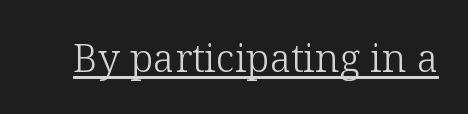
Q: Is the text bold? A: No.
Q: Is the text italic (slanted)? A: No, it is upright.
Q: Is the typeface a serif or a sans-serif typeface? A: Serif.
Q: Is the text underlined? A: Yes.
Q: Is the spacing between letters normal or unusually wide? A: Normal.
Q: Width (condensed, normal, or wide)? A: Normal.
Q: Stroke contrast? A: Low.
Q: x-height? A: Medium.
Q: Monospaced? A: No.
